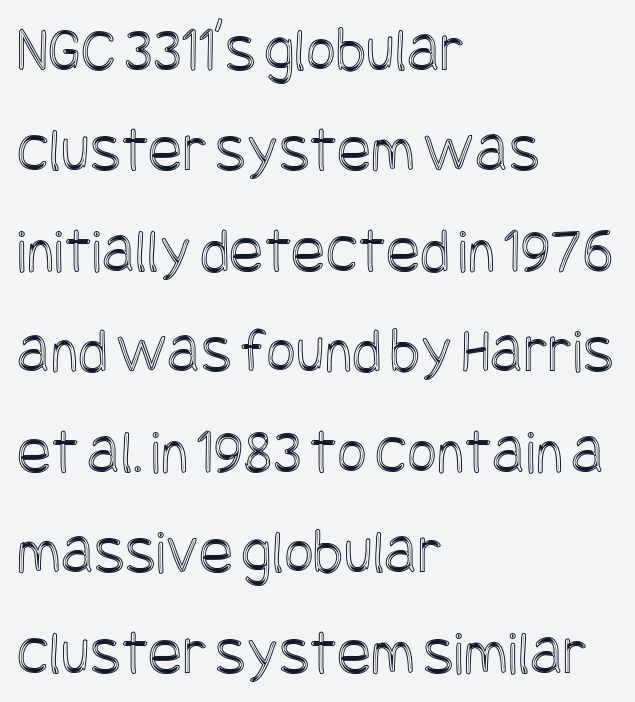
Q: Is the text italic (slanted)? A: No, it is upright.
Q: Is the text underlined? A: No.
Q: How is the paragraph aligned? A: Left-aligned.
Q: Is the spacing between letters normal or unusually wide? A: Normal.
Q: Is the spacing between lines tight, normal or loose? A: Normal.
Q: Width (condensed, normal, or wide)? A: Condensed.
Q: x-height? A: Large.
